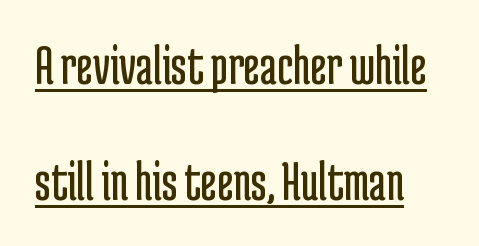
This rendering employs a face without finishing strokes, i.e., a sans-serif. Underlining? Definitely there. Ascenders rise straight up at ninety degrees. The passage shown has conventional tracking throughout.
